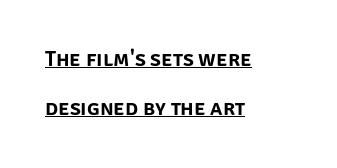
Q: Is the text italic (slanted)? A: No, it is upright.
Q: Is the text underlined? A: Yes.
Q: How is the paragraph aligned? A: Left-aligned.
Q: Is the spacing between letters normal or unusually wide? A: Normal.
Q: Is the spacing between lines tight, normal or loose? A: Loose.
